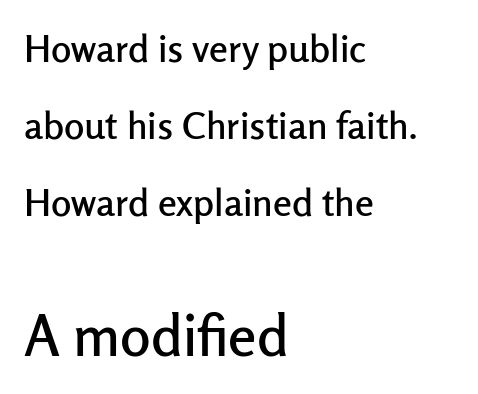
The image shows 57 px sans-serif type, upright; set left-aligned, loose line spacing (2.02x), normal letter spacing, not underlined; the second (bottom) block is 1.5x larger; low stroke contrast and a medium x-height.
